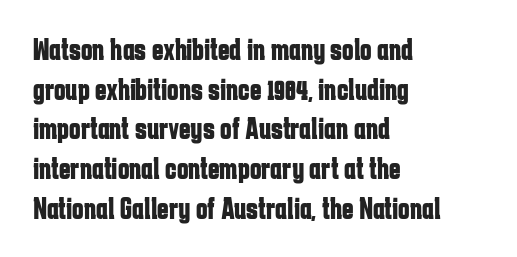
{"serif": "no", "italic": "no", "bold": "yes", "weight": "bold", "width": "condensed", "stroke_contrast": "low", "x_height": "medium", "monospaced": "no", "underline": "no", "align": "left", "line_spacing": "normal", "line_spacing_ratio": 1.28, "letter_spacing": "normal", "letter_spacing_em": 0.0, "glyph_px": 31}
